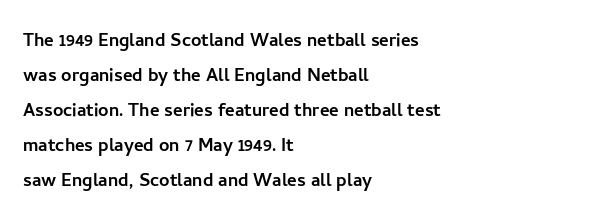
Q: Is the text italic (slanted)? A: No, it is upright.
Q: Is the text underlined? A: No.
Q: How is the paragraph aligned? A: Left-aligned.
Q: Is the spacing between letters normal or unusually wide? A: Normal.
Q: Is the spacing between lines tight, normal or loose? A: Normal.
